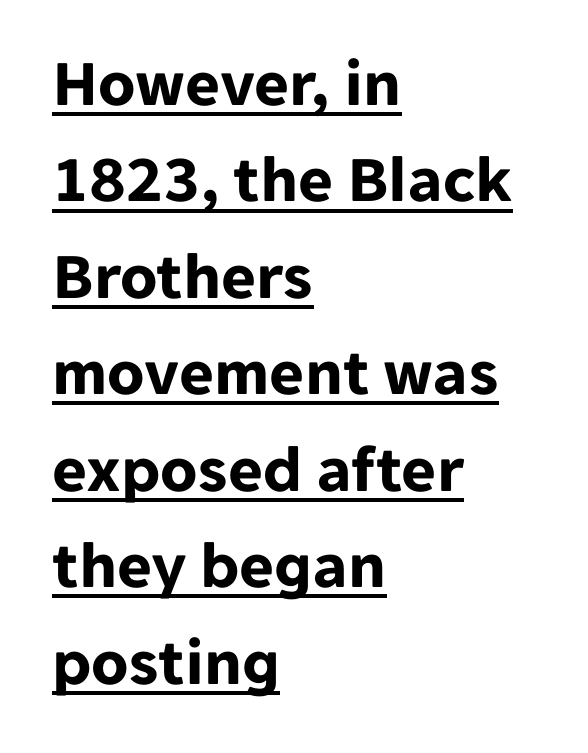
Q: Is the text bold? A: Yes.
Q: Is the text italic (slanted)? A: No, it is upright.
Q: Is the typeface a serif or a sans-serif typeface? A: Sans-serif.
Q: Is the text underlined? A: Yes.
Q: How is the paragraph aligned? A: Left-aligned.
Q: Is the spacing between letters normal or unusually wide? A: Normal.
Q: Is the spacing between lines tight, normal or loose? A: Normal.
Q: Width (condensed, normal, or wide)? A: Normal.
Q: Stroke contrast? A: Low.
Q: x-height? A: Medium.
Q: Monospaced? A: No.
